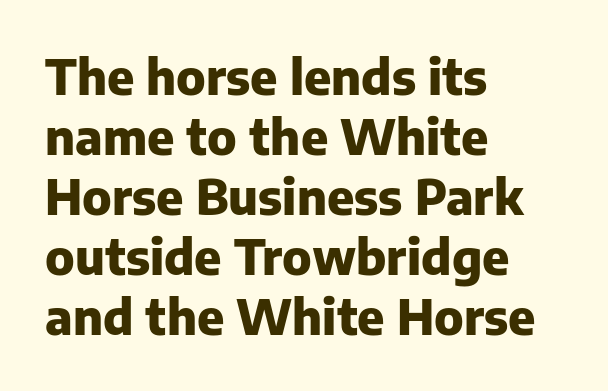
Varying glyph widths throughout — classic text-font behaviour. The setting favours the left margin, as ordinary paragraphs usually do. The specimen omits any rule beneath the text block's lines. Serif or sans? Sans — the stroke terminals are bare. Does the lettering tilt? It doesn't — this is upright. What's the leading like? Ordinary, nothing unusual.
